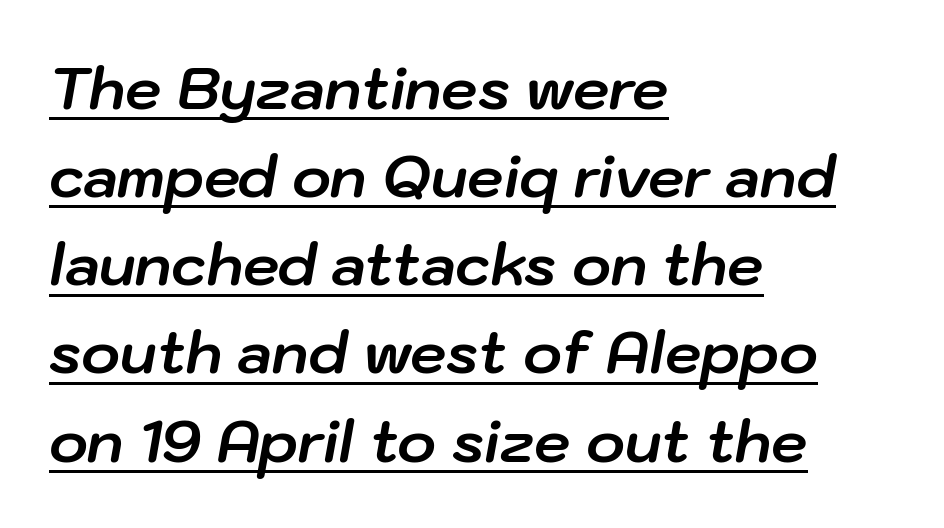
{"italic": "yes", "lean": "right", "slant_degrees": 10, "bold": "yes", "weight": "bold", "width": "normal", "stroke_contrast": "low", "x_height": "medium", "monospaced": "no", "underline": "yes", "align": "left", "line_spacing": "normal", "line_spacing_ratio": 1.52, "letter_spacing": "normal", "letter_spacing_em": 0.0, "glyph_px": 58}
